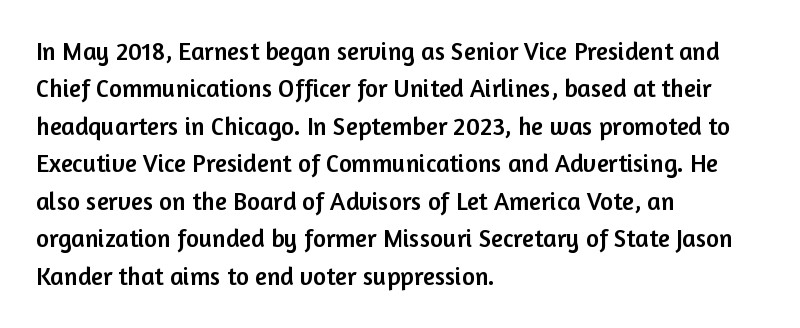
{"italic": "no", "underline": "no", "align": "left", "line_spacing": "normal", "line_spacing_ratio": 1.5, "letter_spacing": "normal", "letter_spacing_em": 0.0, "glyph_px": 25}
